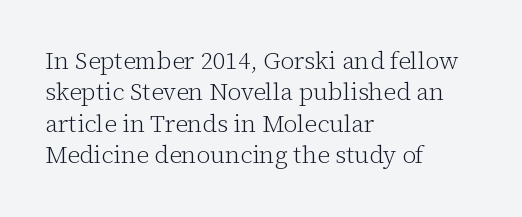
What stands out about the letter spacing? Nothing — it is the standard amount. Unmarked baselines from the first word to the last. The rendering anchors every line to the left-hand side. Regarding leading, the lines here are spaced in the standard way. Compared with a typical body face, this is equally light or lighter still. In terms of posture, this sample is upright.
